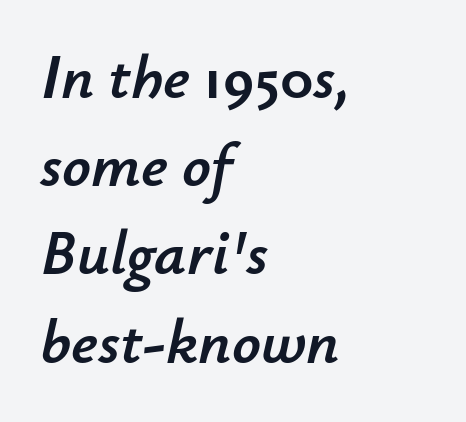
{"italic": "yes", "lean": "right", "slant_degrees": 12, "width": "normal", "stroke_contrast": "low", "x_height": "small", "monospaced": "no", "underline": "no", "align": "left", "line_spacing": "normal", "line_spacing_ratio": 1.4, "letter_spacing": "normal", "letter_spacing_em": 0.0, "glyph_px": 63}
